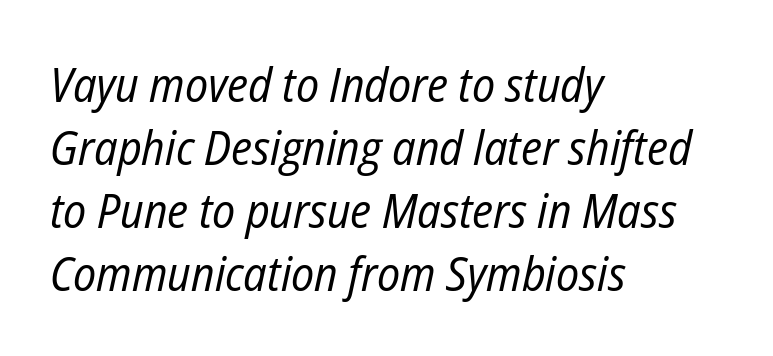
The typesetting does not lean heavy: it is not bold. The setting favours the left margin, as ordinary paragraphs usually do. Character widths vary here, with narrow letters taking less room than wide ones. Caption: standard tracking, unaltered. The font's italic variant was chosen for this text.
